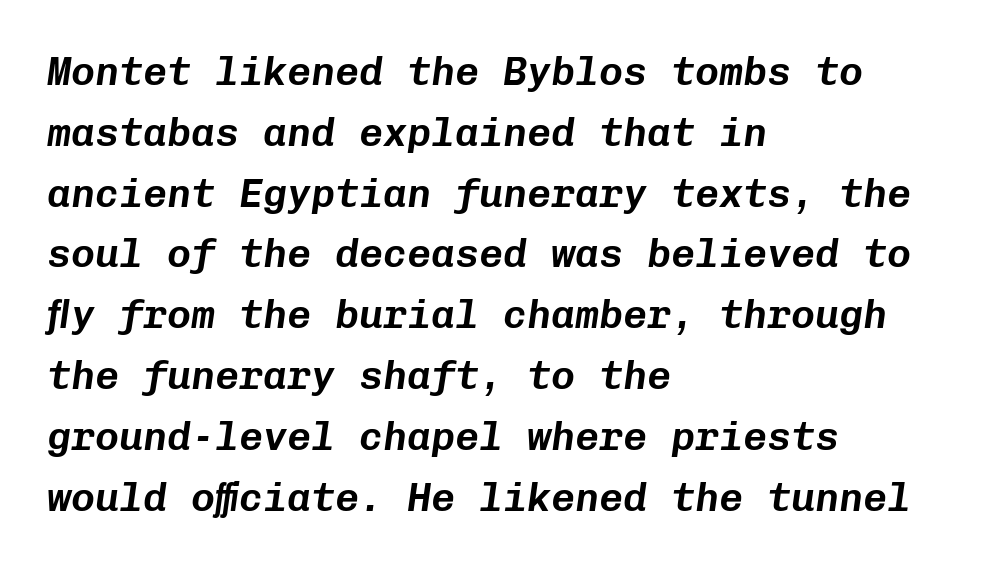
It's the slanting kind of type. A bare baseline throughout the passage. The passage shown stacks its lines at a standard gap. Short and long lines alike share a common starting point at left. Each letter, wide or thin by design, is forced into the same width here. You could call the tracking neutral — neither tight nor loose.
